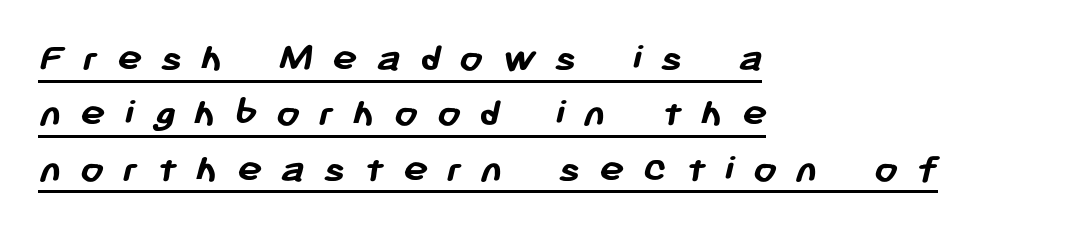
{"serif": "no", "bold": "yes", "weight": "semibold", "width": "normal", "stroke_contrast": "low", "x_height": "medium", "monospaced": "no", "underline": "yes", "align": "left", "line_spacing": "normal", "line_spacing_ratio": 1.32, "letter_spacing": "wide", "letter_spacing_em": 0.44, "glyph_px": 42}
